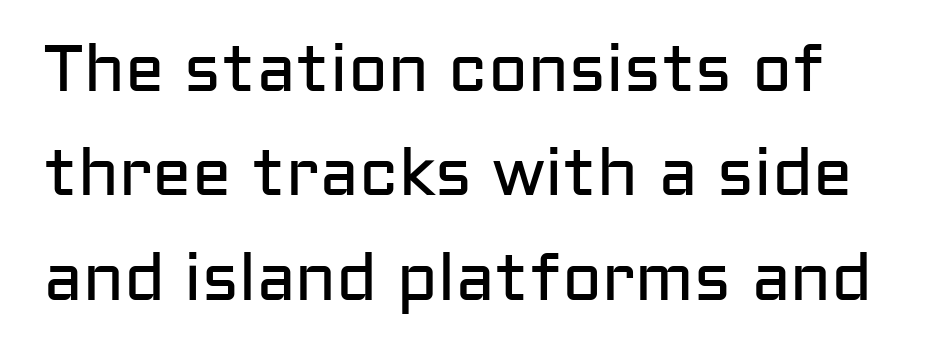
{"serif": "no", "italic": "no", "bold": "no", "weight": "regular", "width": "normal", "stroke_contrast": "low", "x_height": "medium", "monospaced": "no", "underline": "no", "line_spacing": "normal", "line_spacing_ratio": 1.58, "letter_spacing": "normal", "letter_spacing_em": 0.0, "glyph_px": 66}
